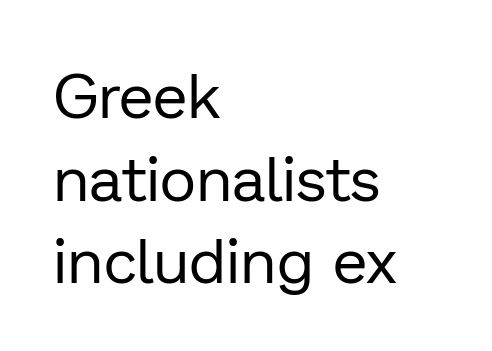
Q: Is the text bold? A: No.
Q: Is the text italic (slanted)? A: No, it is upright.
Q: Is the typeface a serif or a sans-serif typeface? A: Sans-serif.
Q: Is the text underlined? A: No.
Q: How is the paragraph aligned? A: Left-aligned.
Q: Is the spacing between letters normal or unusually wide? A: Normal.
Q: Is the spacing between lines tight, normal or loose? A: Normal.
Q: Width (condensed, normal, or wide)? A: Normal.
Q: Stroke contrast? A: Low.
Q: x-height? A: Medium.
Q: Monospaced? A: No.
